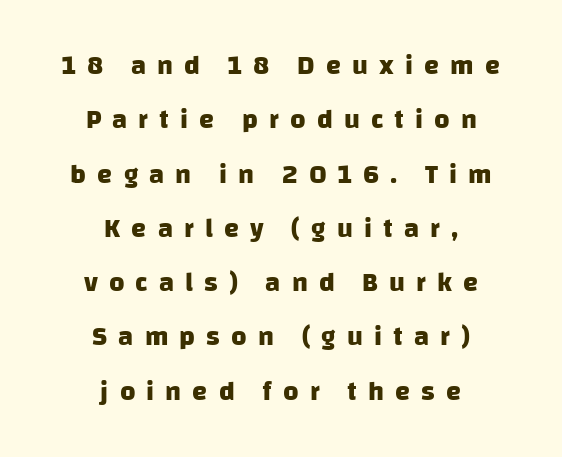
{"bold": "yes", "underline": "no", "align": "center", "line_spacing": "loose", "line_spacing_ratio": 2.01, "letter_spacing": "wide", "letter_spacing_em": 0.41, "glyph_px": 27}
